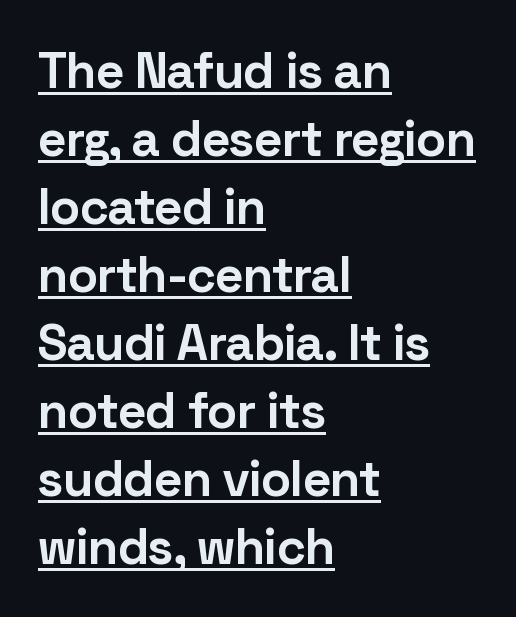
The image shows 50 px bold sans-serif type, upright; set left-aligned, normal line spacing (1.36x), normal letter spacing, underlined; low stroke contrast and a medium x-height.
